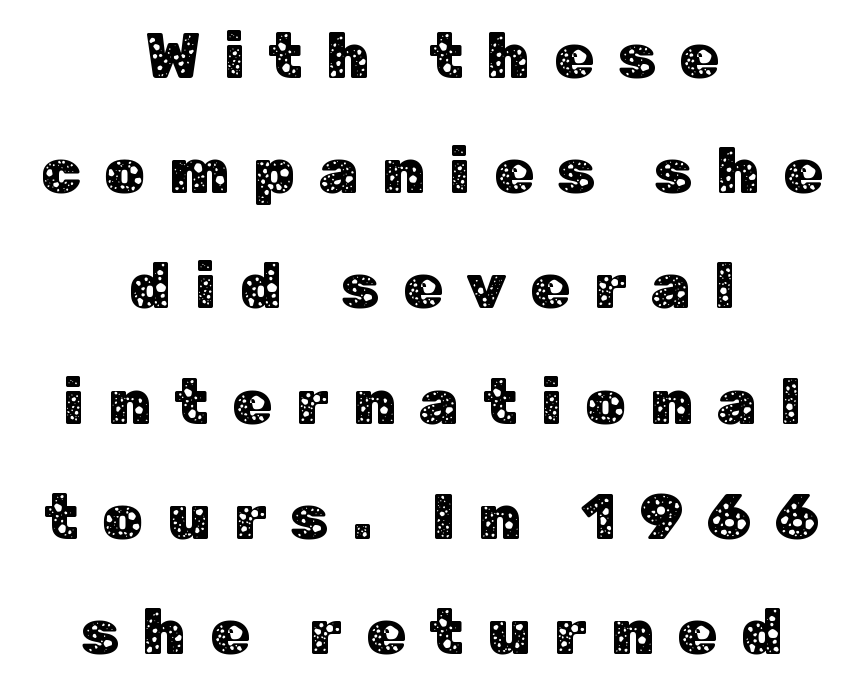
Q: Is the text italic (slanted)? A: No, it is upright.
Q: Is the typeface a serif or a sans-serif typeface? A: Sans-serif.
Q: Is the text underlined? A: No.
Q: How is the paragraph aligned? A: Centered.
Q: Is the spacing between letters normal or unusually wide? A: Unusually wide.
Q: Width (condensed, normal, or wide)? A: Normal.
Q: Stroke contrast? A: Low.
Q: x-height? A: Medium.
Q: Monospaced? A: No.
